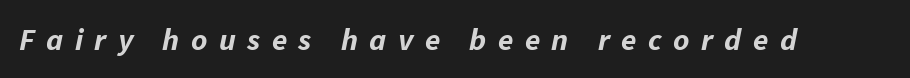
{"italic": "yes", "lean": "right", "slant_degrees": 11, "bold": "yes", "weight": "bold", "width": "normal", "stroke_contrast": "low", "x_height": "medium", "monospaced": "no", "underline": "no", "letter_spacing": "wide", "letter_spacing_em": 0.37, "glyph_px": 31}
